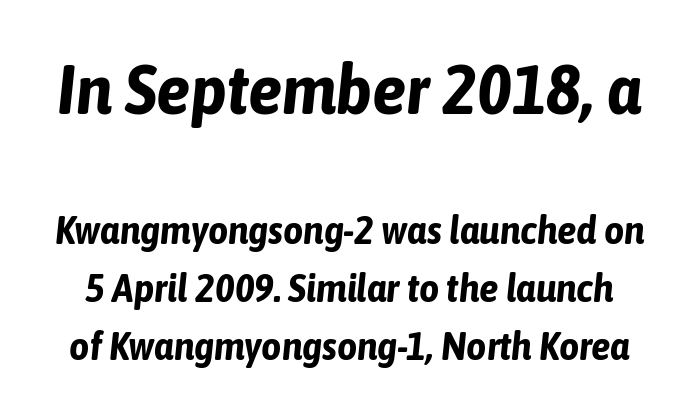
The image shows 69 px bold, condensed type, italic (leaning right); set normal line spacing (1.49x), normal letter spacing, not underlined; the first (top) block is 1.77x larger; low stroke contrast and a medium x-height.
